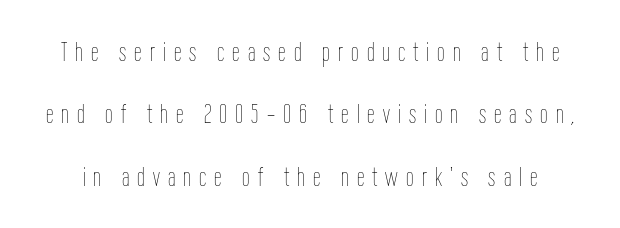
The image shows 27 px text type, upright; set loose line spacing (2.31x), unusually wide letter spacing (+0.3 em), not underlined.
